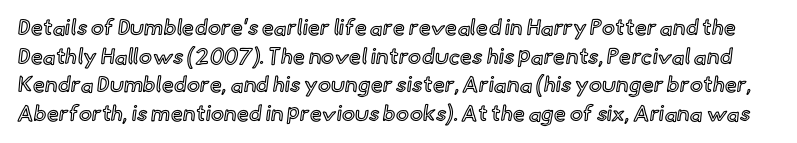
The image shows 22 px text type; set normal line spacing (1.3x), normal letter spacing, not underlined.
